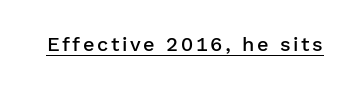
The image shows 20 px text type, upright; set underlined.
